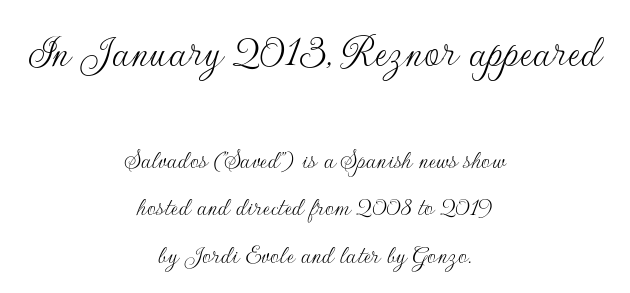
Q: Is the text bold? A: No.
Q: Is the text italic (slanted)? A: Yes.
Q: Is the typeface a serif or a sans-serif typeface? A: Sans-serif.
Q: Is the text underlined? A: No.
Q: How is the paragraph aligned? A: Centered.
Q: Is the spacing between letters normal or unusually wide? A: Normal.
Q: Is the spacing between lines tight, normal or loose? A: Normal.
Q: Which block of text is set in a larger size, the first (top) or the second (bottom)? A: The first (top) one.
Q: Width (condensed, normal, or wide)? A: Normal.
Q: Stroke contrast? A: Low.
Q: x-height? A: Small.
Q: Monospaced? A: No.
